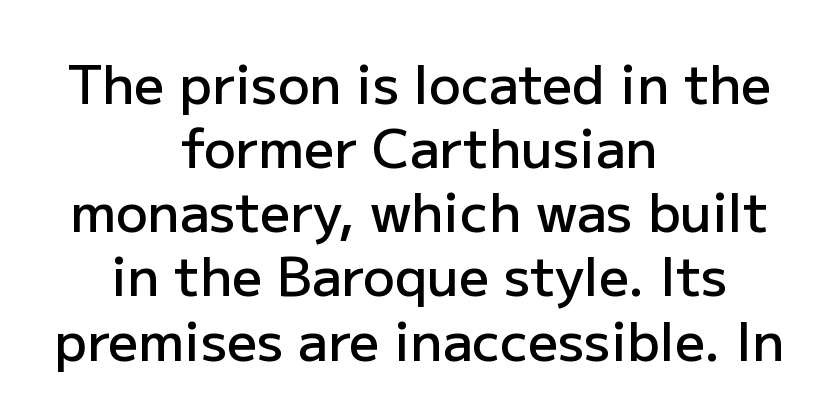
The image shows 53 px semibold sans-serif type, upright; set centered, line spacing 1.21x, normal letter spacing, not underlined; low stroke contrast and a medium x-height.
